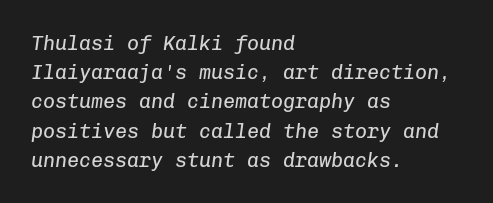
The space between consecutive lines is moderate. These lines keep a tight, regular rhythm from letter to letter. Slant detected: the letters are inclined. Casual observation: everything's shoved over to the left.
